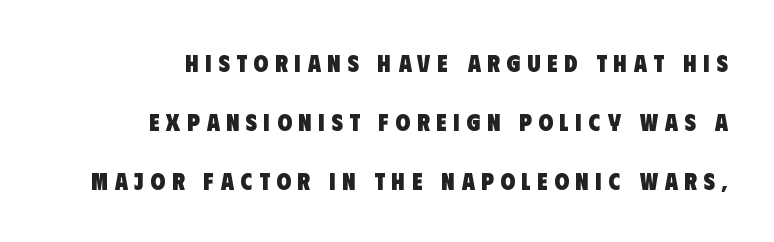
Widely set lines give the paragraph a tall, airy silhouette. Layout note: lines flush right. Each row of text sits above clean, open space. The face used here has the dense, thick strokes of a bold. This sample uses expanded letter spacing, leaving extra air between glyphs.
